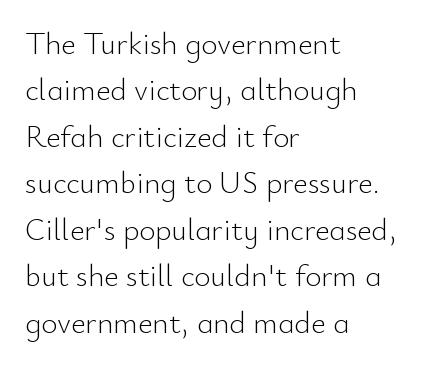
Notice how the stems are strictly vertical — no italics here. Does the copy run flush right? No — it runs flush left. Descender tails drop into unmarked territory. The letterforms sit at book weight or below. Compared with typical paragraphs, the rows here are spaced about the same.
